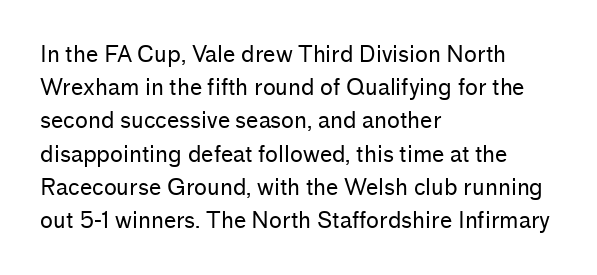
The image shows 22 px text type, upright; set left-aligned, normal line spacing (1.51x), normal letter spacing, not underlined.
